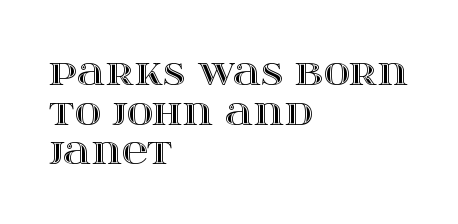
{"italic": "no", "width": "wide", "x_height": "large", "monospaced": "no", "underline": "no", "align": "left", "line_spacing": "tight", "line_spacing_ratio": 1.1, "letter_spacing": "normal", "letter_spacing_em": 0.0, "glyph_px": 36}
